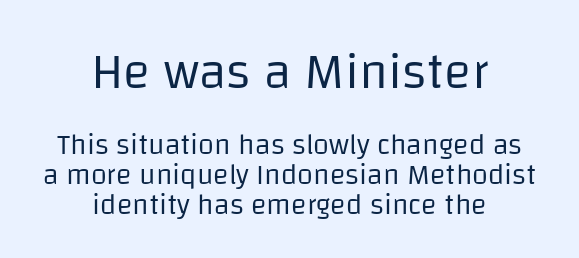
The image shows 51 px regular-weight sans-serif type, upright; set centered, tight line spacing (1.03x), normal letter spacing, not underlined; the first (top) block is 1.76x larger; low stroke contrast and a large x-height.
